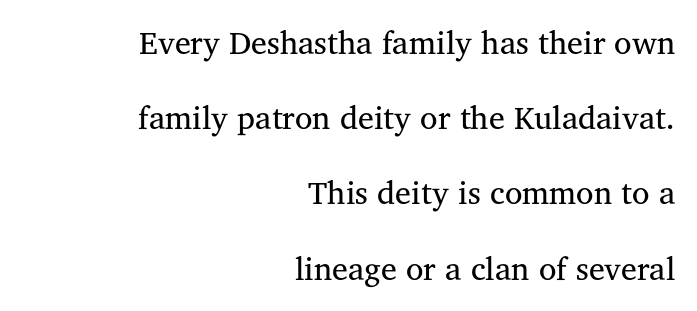
The image shows 32 px regular-weight serif type, upright; set right-aligned, loose line spacing (2.35x), normal letter spacing, not underlined; medium stroke contrast and a medium x-height.
